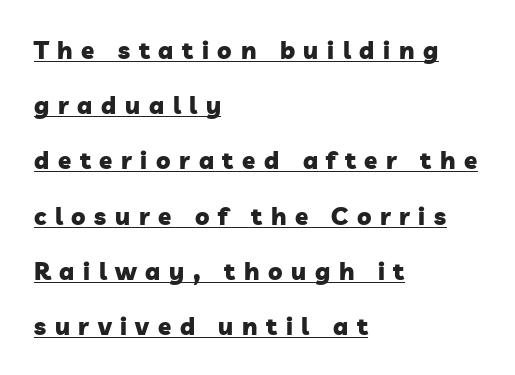
Short note: letters widely spaced. Line starts are locked; line ends wander. This block would shrink considerably if given ordinary leading; it's expanded now. What weight is shown? A full bold with thick strokes. These characters rest on top of a visible drawn line.
